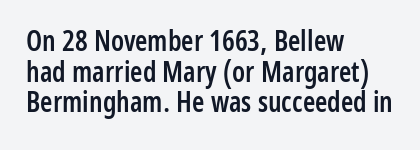
Lines of text with bare space underneath. If you drew a ruler down the left edge, every line would touch it. Think of a printed novel: that variable character pitch is what you see here. Notice the strokes are somewhat thickened but not fully heavy: this is a semibold.
